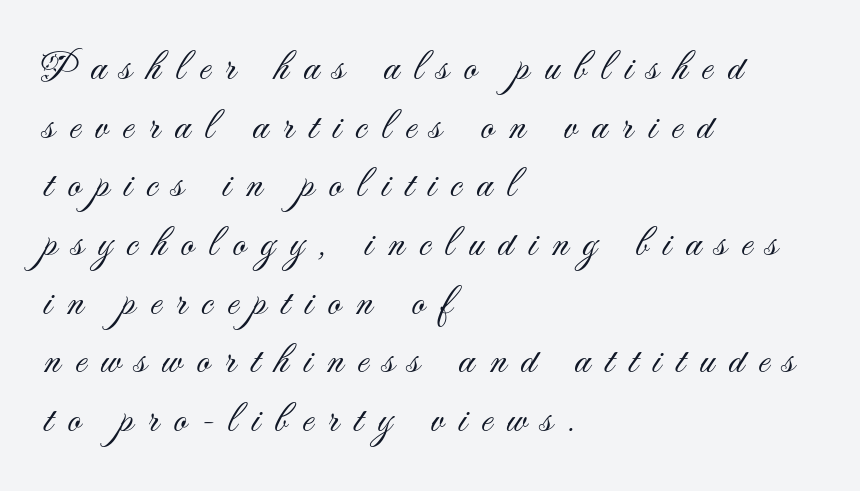
{"serif": "no", "bold": "no", "weight": "light", "width": "normal", "stroke_contrast": "medium", "x_height": "small", "monospaced": "no", "underline": "no", "align": "left", "line_spacing": "normal", "line_spacing_ratio": 1.43, "letter_spacing": "wide", "letter_spacing_em": 0.36, "glyph_px": 41}
